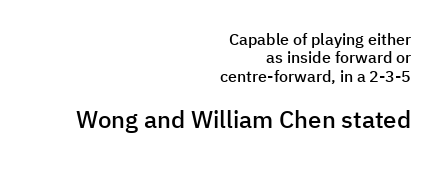
Q: Is the text bold? A: Semi-bold.
Q: Is the text italic (slanted)? A: No, it is upright.
Q: Is the text underlined? A: No.
Q: How is the paragraph aligned? A: Right-aligned.
Q: Is the spacing between letters normal or unusually wide? A: Normal.
Q: Is the spacing between lines tight, normal or loose? A: Tight.
Q: Which block of text is set in a larger size, the first (top) or the second (bottom)? A: The second (bottom) one.
